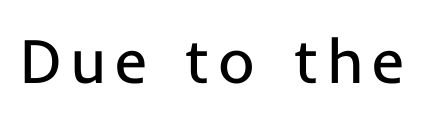
The image shows 63 px regular-weight sans-serif type, upright; set not underlined; low stroke contrast and a medium x-height.
